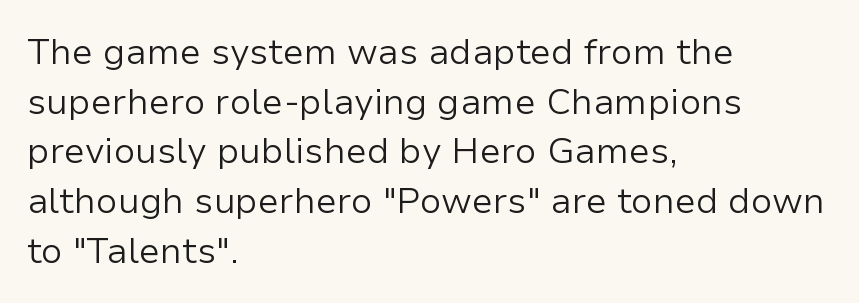
The image shows 36 px light sans-serif type, upright; set left-aligned, normal line spacing (1.38x), normal letter spacing, not underlined; low stroke contrast and a medium x-height.
